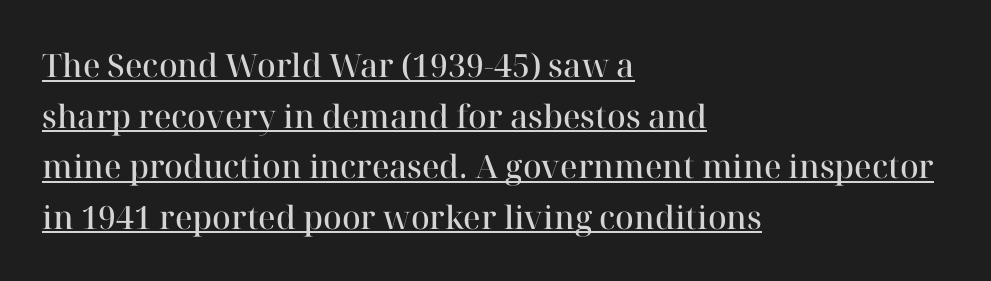
{"serif": "yes", "italic": "no", "bold": "semi", "weight": "semibold", "width": "normal", "stroke_contrast": "high", "x_height": "medium", "monospaced": "no", "underline": "yes", "align": "left", "line_spacing": "normal", "line_spacing_ratio": 1.58, "letter_spacing": "normal", "letter_spacing_em": 0.0, "glyph_px": 32}
